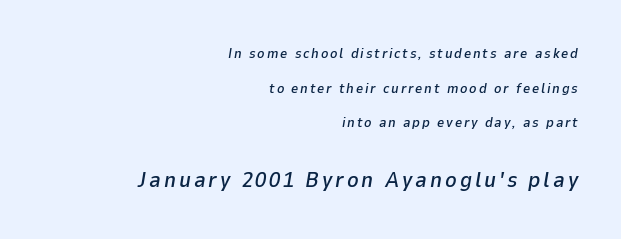
These lines stack with their right ends in a neat column. Plain, unruled lines of type. Tall strokes in this sample are angled rather than plumb. If you measured baseline to baseline, you'd find a long distance. Reading top to bottom, the characters get bigger at the block break.
